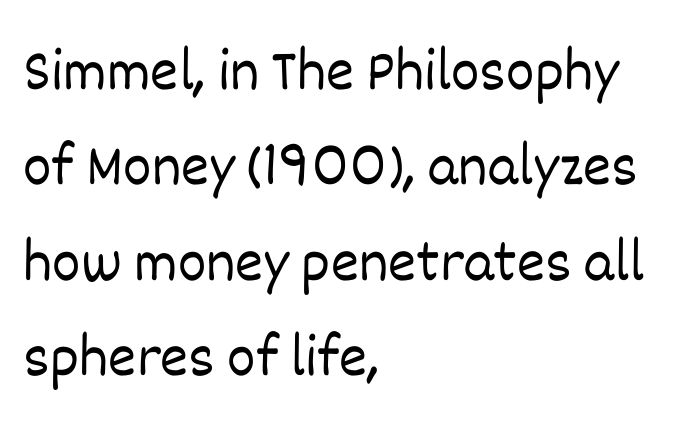
Q: Is the text bold? A: No.
Q: Is the text italic (slanted)? A: No, it is upright.
Q: Is the text underlined? A: No.
Q: How is the paragraph aligned? A: Left-aligned.
Q: Is the spacing between letters normal or unusually wide? A: Normal.
Q: Is the spacing between lines tight, normal or loose? A: Normal.
Q: Width (condensed, normal, or wide)? A: Normal.
Q: Stroke contrast? A: Low.
Q: x-height? A: Large.
Q: Monospaced? A: No.
